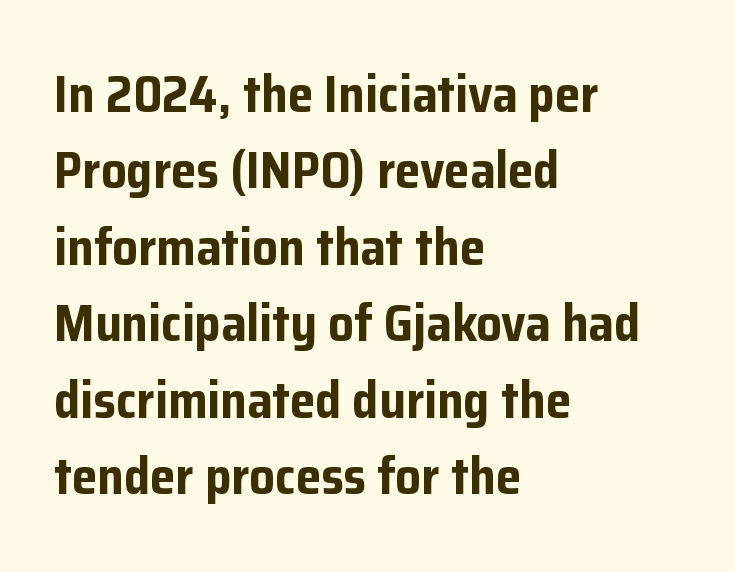
Quick note: not italic, upright. Think of a printed novel: that variable character pitch is what you see here. Rule under the text: the space is simply empty. How would I describe the line gaps? Plain and ordinary.
